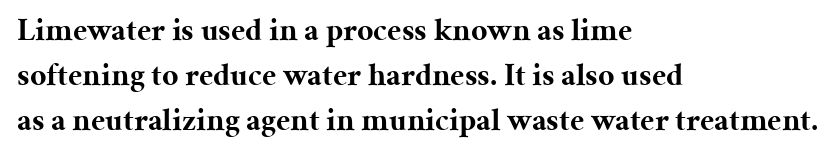
This sample uses an upright cut, with every glyph sitting square on the baseline. Check under the words: just untouched page. Unlike a clean sans, this face finishes its strokes with serifs. Typographic density is high because the face is bold. A classic flush-left, rag-right setting is used for this passage. Each letter keeps its own natural width here, so spacing adapts to shape.
